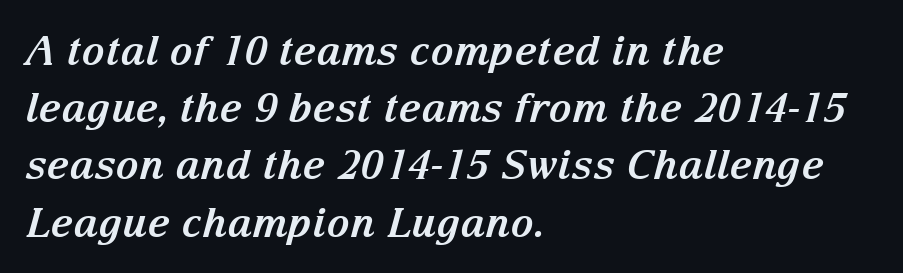
{"serif": "yes", "italic": "yes", "lean": "right", "slant_degrees": 15, "bold": "yes", "weight": "bold", "width": "normal", "stroke_contrast": "medium", "x_height": "medium", "monospaced": "no", "underline": "no", "align": "left", "line_spacing": "normal", "line_spacing_ratio": 1.43, "letter_spacing": "normal", "letter_spacing_em": 0.0, "glyph_px": 40}
